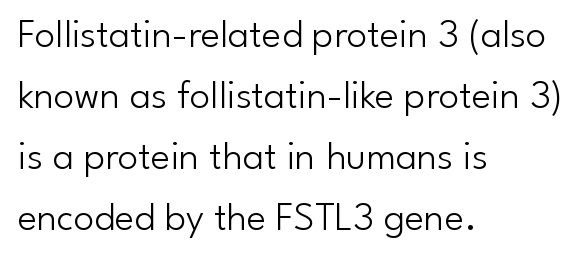
There is no visible air inserted between adjacent glyphs. The area under the type is left untouched. In terms of posture, this sample is upright. The passage shown is typed in a proportional face where columns would drift.
